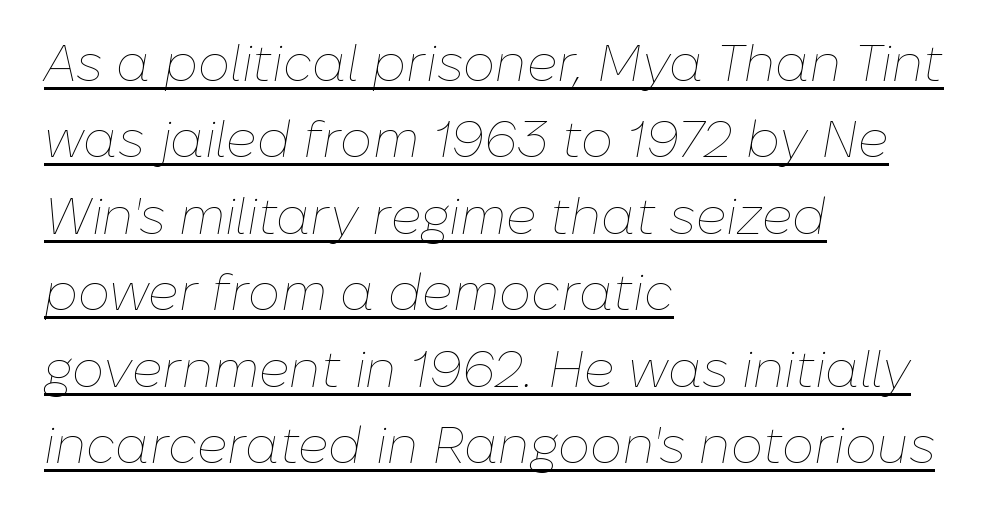
{"italic": "yes", "lean": "right", "slant_degrees": 10, "bold": "no", "weight": "thin", "width": "normal", "stroke_contrast": "low", "x_height": "medium", "monospaced": "no", "underline": "yes", "align": "left", "line_spacing": "normal", "line_spacing_ratio": 1.5, "letter_spacing": "normal", "letter_spacing_em": 0.0, "glyph_px": 51}
